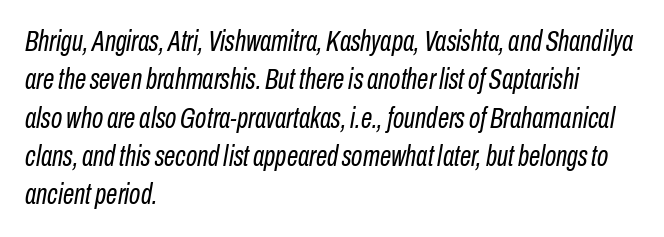
Q: Is the text bold? A: No.
Q: Is the text italic (slanted)? A: Yes, it leans right by about 10 degrees.
Q: Is the text underlined? A: No.
Q: How is the paragraph aligned? A: Left-aligned.
Q: Is the spacing between letters normal or unusually wide? A: Normal.
Q: Is the spacing between lines tight, normal or loose? A: Normal.
Q: Width (condensed, normal, or wide)? A: Condensed.
Q: Stroke contrast? A: Low.
Q: x-height? A: Medium.
Q: Monospaced? A: No.
